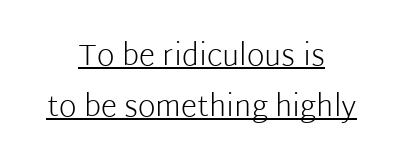
Q: Is the text bold? A: No.
Q: Is the text italic (slanted)? A: No, it is upright.
Q: Is the typeface a serif or a sans-serif typeface? A: Sans-serif.
Q: Is the text underlined? A: Yes.
Q: How is the paragraph aligned? A: Centered.
Q: Is the spacing between letters normal or unusually wide? A: Normal.
Q: Is the spacing between lines tight, normal or loose? A: Normal.
Q: Width (condensed, normal, or wide)? A: Normal.
Q: Stroke contrast? A: Low.
Q: x-height? A: Medium.
Q: Monospaced? A: No.
